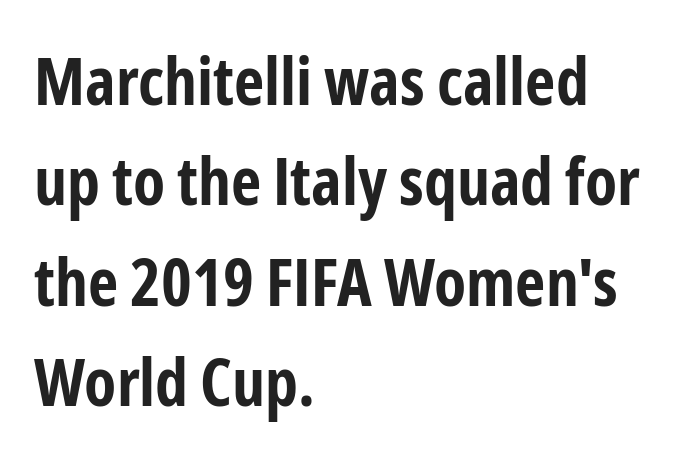
Honestly, the row spacing looks completely unremarkable. Is this a fixed-width face? No — the glyphs have proportional, varying widths. A roman cut, with each character standing at attention. A bare baseline throughout the passage.
